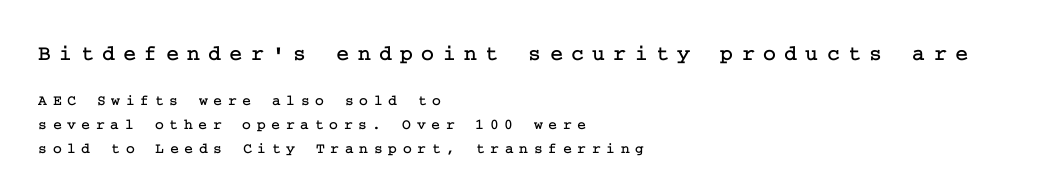
The image shows 22 px text type, upright; set left-aligned, normal line spacing (1.58x), unusually wide letter spacing (+0.38 em), not underlined; the first (top) block is 1.47x larger.
